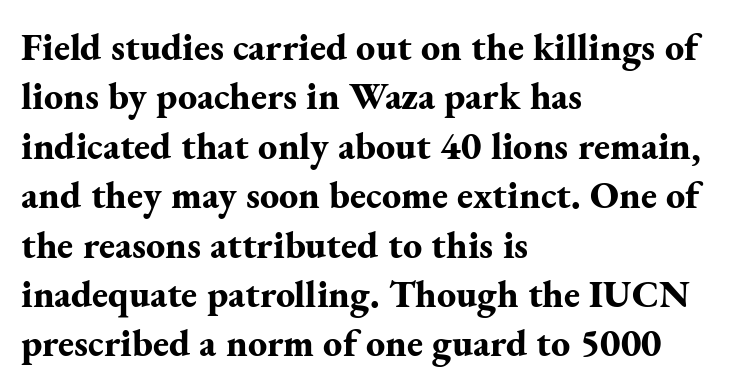
These words are printed bold, with thick strokes throughout. Looks like regular typesetting: each glyph gets only the width it needs. Does the type have serifs? Yes, each stem ends in a small foot. A roman cut, with each character standing at attention. Between one letter and the next there's only the usual sliver of space. The rows are spaced the way most documents space them.
